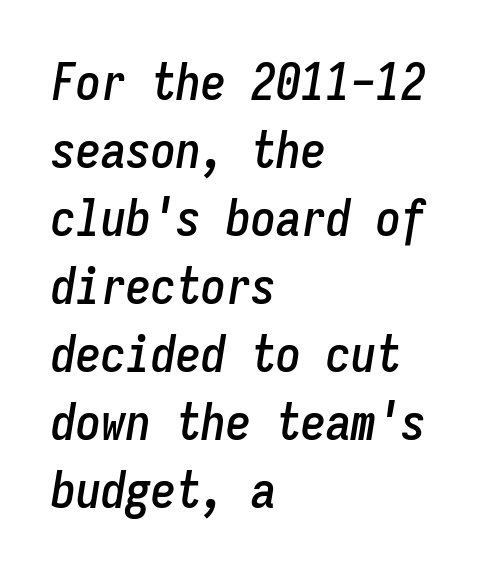
The image shows 50 px condensed type, italic (leaning right), monospaced; set left-aligned, normal line spacing (1.36x), normal letter spacing, not underlined; low stroke contrast and a medium x-height.
